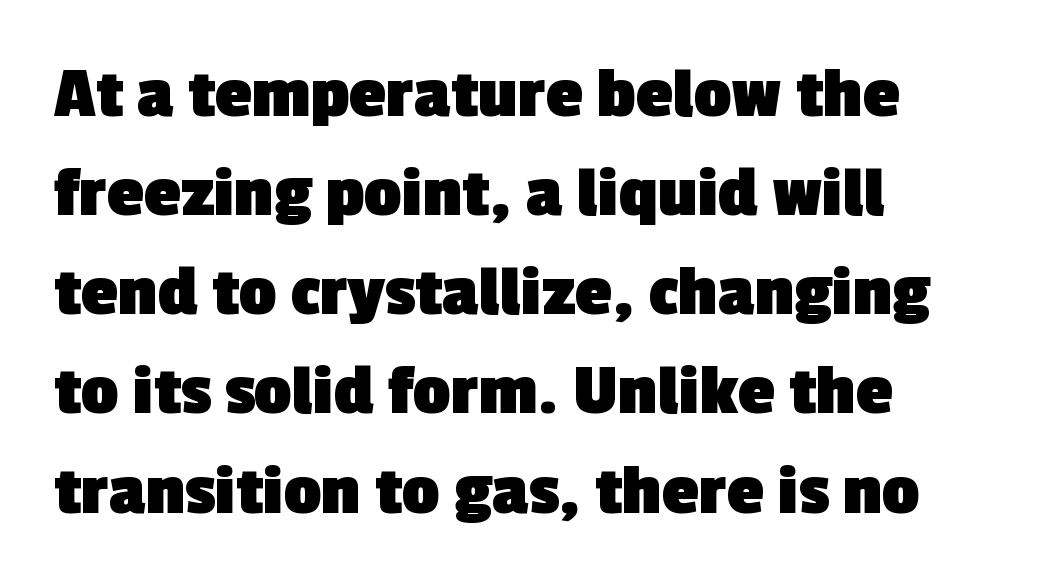
The image shows 74 px heavy sans-serif type; set left-aligned, normal line spacing (1.34x), normal letter spacing, not underlined; a medium x-height.
